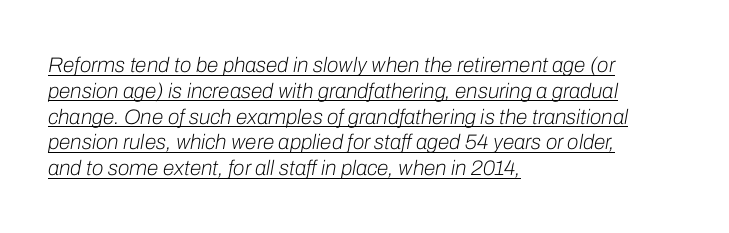
{"italic": "yes", "lean": "right", "slant_degrees": 10, "bold": "no", "underline": "yes", "align": "left", "line_spacing_ratio": 1.23, "letter_spacing": "normal", "letter_spacing_em": 0.0, "glyph_px": 21}
